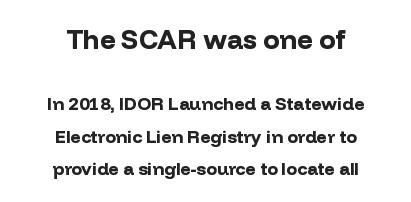
Q: Is the text bold? A: Yes.
Q: Is the text italic (slanted)? A: No, it is upright.
Q: Is the text underlined? A: No.
Q: How is the paragraph aligned? A: Centered.
Q: Is the spacing between letters normal or unusually wide? A: Normal.
Q: Which block of text is set in a larger size, the first (top) or the second (bottom)? A: The first (top) one.
